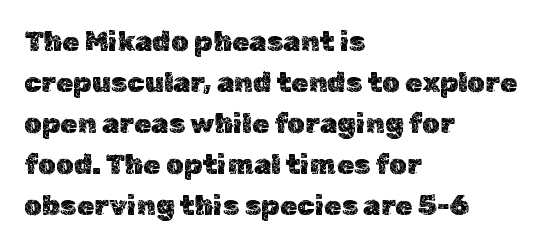
The image shows 28 px text type, upright; set left-aligned, normal line spacing (1.46x), normal letter spacing, not underlined; a medium x-height.
